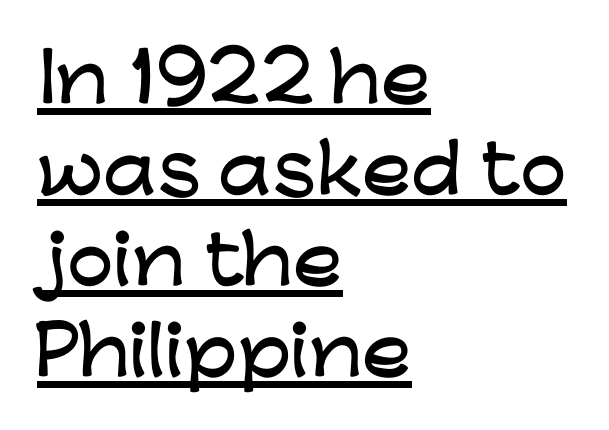
The image shows 66 px wide sans-serif type, upright; set left-aligned, normal line spacing (1.38x), normal letter spacing, underlined; low stroke contrast and a medium x-height.
